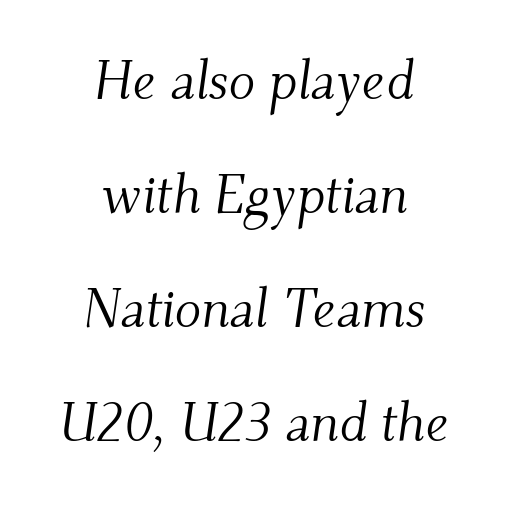
{"serif": "yes", "italic": "yes", "lean": "right", "slant_degrees": 9, "bold": "no", "weight": "light", "width": "normal", "stroke_contrast": "medium", "x_height": "small", "monospaced": "no", "underline": "no", "align": "center", "line_spacing": "loose", "line_spacing_ratio": 2.07, "letter_spacing": "normal", "letter_spacing_em": 0.0, "glyph_px": 55}
